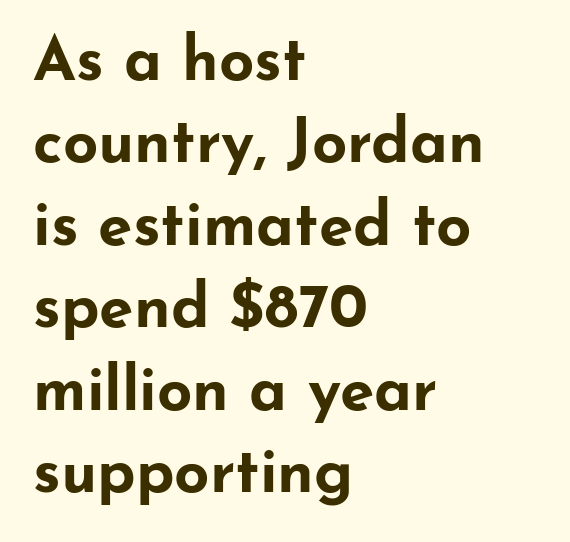
{"serif": "no", "italic": "no", "bold": "yes", "weight": "bold", "width": "wide", "stroke_contrast": "low", "x_height": "small", "monospaced": "no", "underline": "no", "align": "left", "line_spacing": "normal", "line_spacing_ratio": 1.33, "letter_spacing": "normal", "letter_spacing_em": 0.0, "glyph_px": 62}
